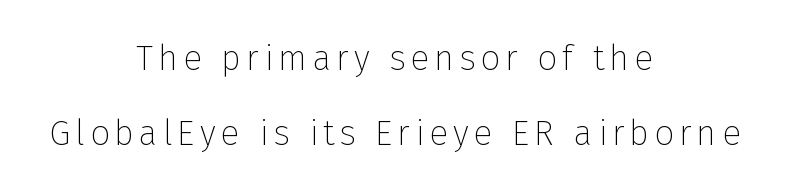
The image shows 35 px thin sans-serif type, upright; set centered, loose line spacing (2.14x), not underlined; low stroke contrast and a medium x-height.
